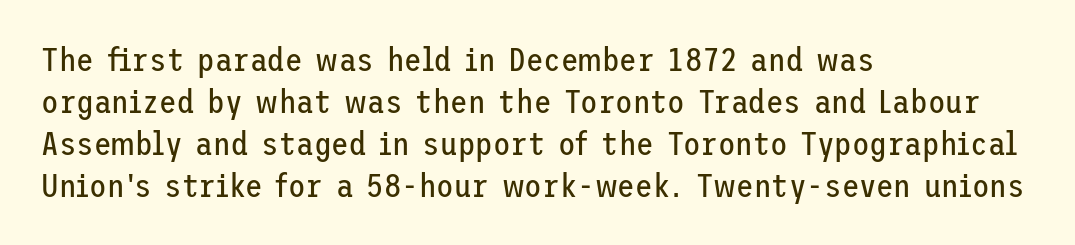
The leading is moderate, giving the passage an even texture. Every row of glyphs begins at an identical x-position on the left. The face used here is a sans, in the tradition of grotesques and geometrics. Is there any slant? The stems are plumb.
